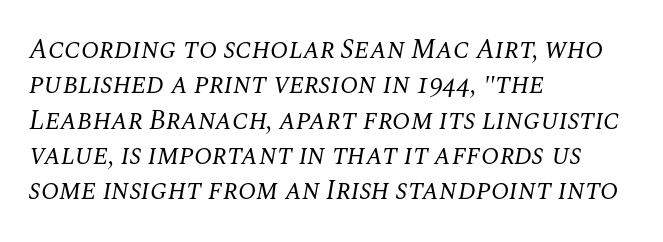
Q: Is the text bold? A: No.
Q: Is the text italic (slanted)? A: Yes, it leans right by about 10 degrees.
Q: Is the text underlined? A: No.
Q: How is the paragraph aligned? A: Left-aligned.
Q: Is the spacing between letters normal or unusually wide? A: Normal.
Q: Is the spacing between lines tight, normal or loose? A: Normal.
